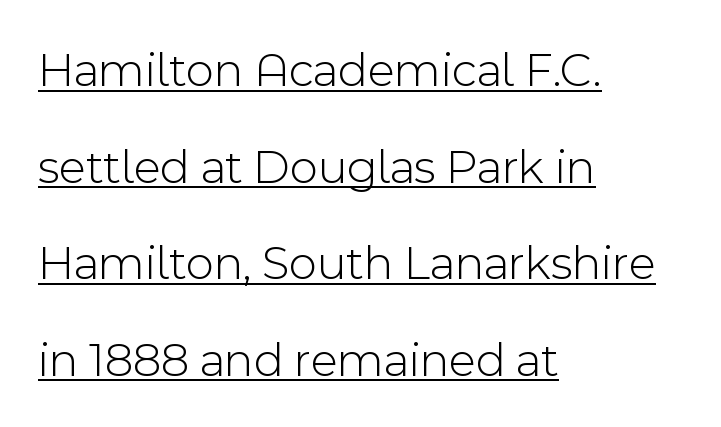
{"serif": "no", "italic": "no", "bold": "no", "weight": "light", "width": "normal", "x_height": "medium", "monospaced": "no", "underline": "yes", "align": "left", "line_spacing": "loose", "line_spacing_ratio": 1.97, "letter_spacing": "normal", "letter_spacing_em": 0.0, "glyph_px": 49}
